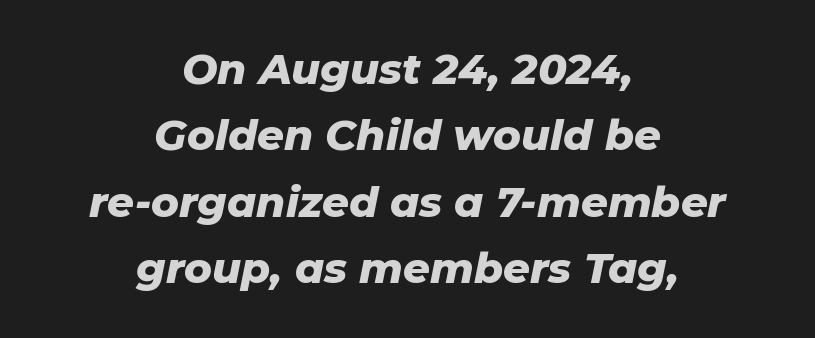
Q: Is the text bold? A: Yes.
Q: Is the text italic (slanted)? A: Yes, it leans right by about 11 degrees.
Q: Is the text underlined? A: No.
Q: How is the paragraph aligned? A: Centered.
Q: Is the spacing between letters normal or unusually wide? A: Normal.
Q: Is the spacing between lines tight, normal or loose? A: Normal.
Q: Width (condensed, normal, or wide)? A: Normal.
Q: Stroke contrast? A: Low.
Q: x-height? A: Medium.
Q: Monospaced? A: No.
